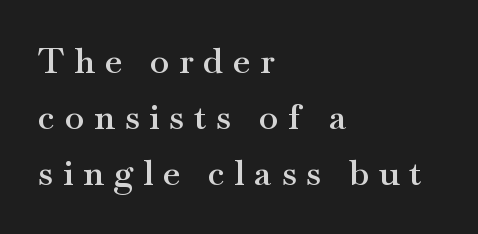
Q: Is the text bold? A: Semi-bold.
Q: Is the text italic (slanted)? A: No, it is upright.
Q: Is the typeface a serif or a sans-serif typeface? A: Serif.
Q: Is the text underlined? A: No.
Q: How is the paragraph aligned? A: Left-aligned.
Q: Is the spacing between letters normal or unusually wide? A: Unusually wide.
Q: Is the spacing between lines tight, normal or loose? A: Normal.
Q: Width (condensed, normal, or wide)? A: Wide.
Q: Stroke contrast? A: Medium.
Q: x-height? A: Small.
Q: Monospaced? A: No.
